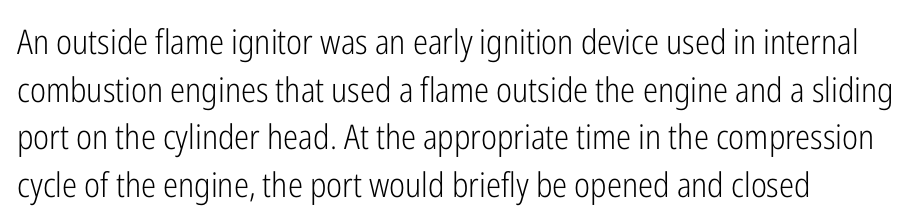
The image shows 34 px light, condensed sans-serif type, upright; set left-aligned, normal line spacing (1.4x), normal letter spacing, not underlined; low stroke contrast and a medium x-height.
